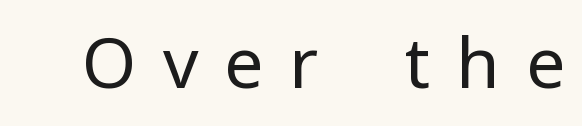
Spacing between characters has been opened up far beyond the box default. It's the straight-up-and-down kind of type. The characters are drawn with everyday or finer stroke widths. Each letter keeps its own natural width here, so spacing adapts to shape.
